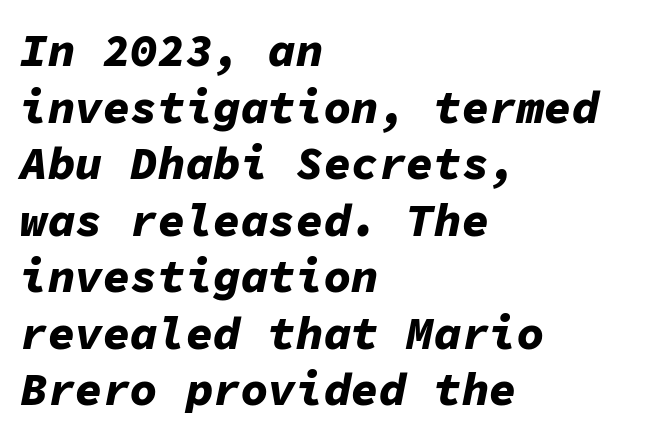
Q: Is the text bold? A: Yes.
Q: Is the text italic (slanted)? A: Yes, it leans right by about 11 degrees.
Q: Is the text underlined? A: No.
Q: How is the paragraph aligned? A: Left-aligned.
Q: Is the spacing between letters normal or unusually wide? A: Normal.
Q: Width (condensed, normal, or wide)? A: Normal.
Q: Stroke contrast? A: Low.
Q: x-height? A: Medium.
Q: Monospaced? A: Yes.
